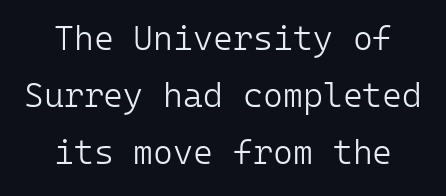
Q: Is the text bold? A: No.
Q: Is the text italic (slanted)? A: No, it is upright.
Q: Is the typeface a serif or a sans-serif typeface? A: Sans-serif.
Q: Is the text underlined? A: No.
Q: How is the paragraph aligned? A: Centered.
Q: Is the spacing between letters normal or unusually wide? A: Normal.
Q: Is the spacing between lines tight, normal or loose? A: Normal.
Q: Width (condensed, normal, or wide)? A: Normal.
Q: Stroke contrast? A: Low.
Q: x-height? A: Medium.
Q: Monospaced? A: Yes.
